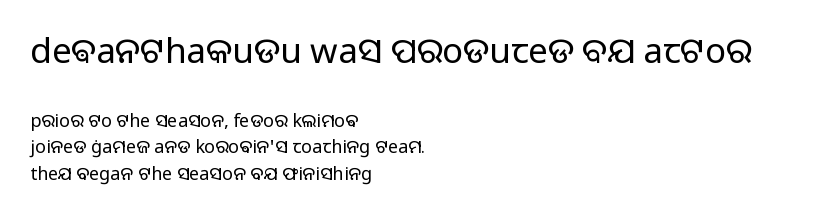
The image shows 35 px regular-weight sans-serif type, upright; set left-aligned, normal line spacing (1.48x), normal letter spacing, not underlined; the first (top) block is 1.94x larger; low stroke contrast and a medium x-height.
